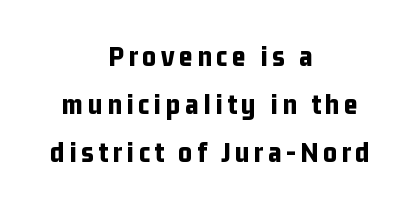
The image shows 30 px bold, condensed sans-serif type, upright; set centered, normal line spacing (1.6x), not underlined; low stroke contrast and a medium x-height.
